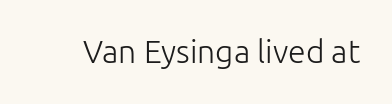
{"serif": "no", "italic": "no", "bold": "no", "weight": "light", "width": "normal", "stroke_contrast": "low", "x_height": "medium", "monospaced": "no", "underline": "no", "letter_spacing": "normal", "letter_spacing_em": 0.0, "glyph_px": 32}
